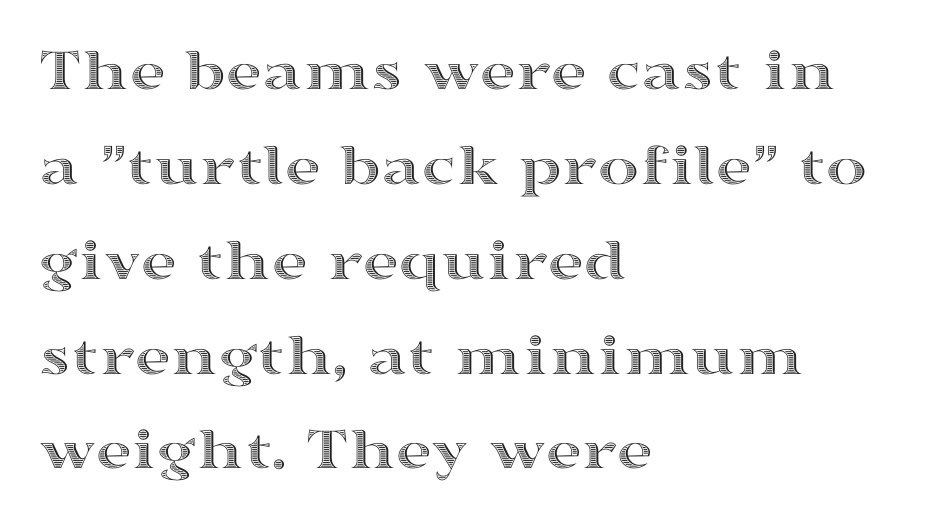
Only glyphs here, with clear space below each row. This sample is left-justified, so line endings fall wherever the words run out. Vertical spacing — default. Posture: vertical.
